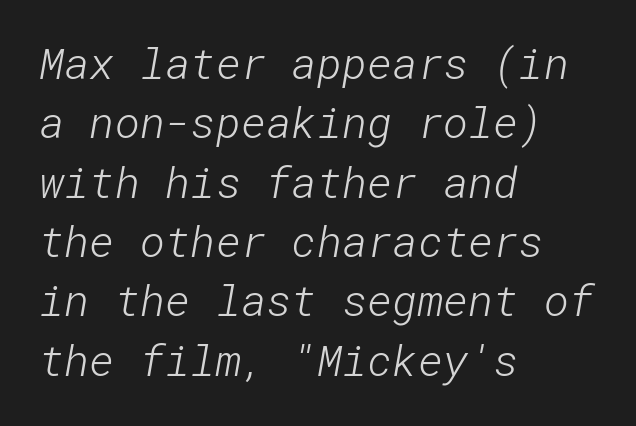
Visually the block forms a straight wall on the left and a jagged coastline on the right. The strokes are not fattened; the text isn't bold. The vertical gap from one line to the next is medium. Beneath every word, the page is bare. A typesetter would label this face a sans. The passage shown has conventional tracking throughout.
